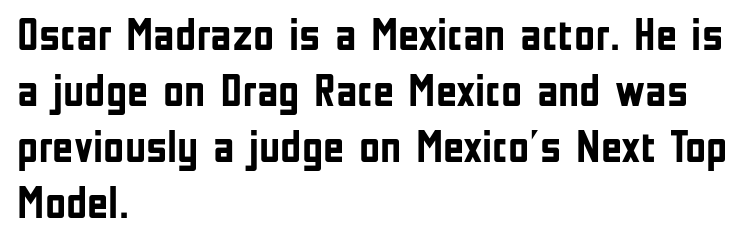
The image shows 46 px semibold, condensed sans-serif type, upright; set left-aligned, line spacing 1.22x, normal letter spacing, not underlined; low stroke contrast and a medium x-height.
